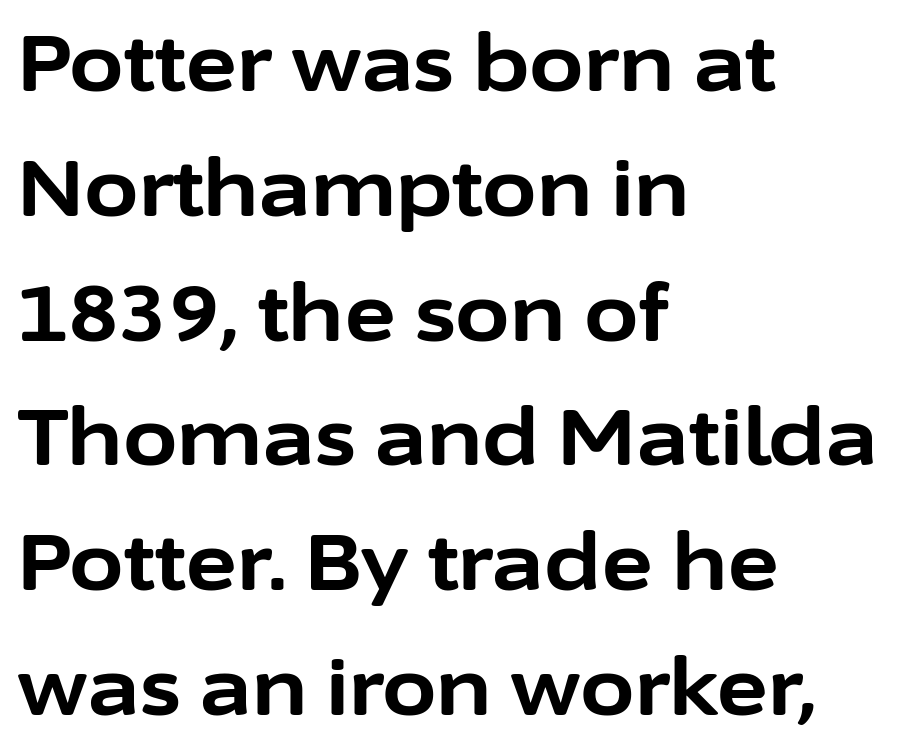
Q: Is the text bold? A: Yes.
Q: Is the text italic (slanted)? A: No, it is upright.
Q: Is the typeface a serif or a sans-serif typeface? A: Sans-serif.
Q: Is the text underlined? A: No.
Q: How is the paragraph aligned? A: Left-aligned.
Q: Is the spacing between letters normal or unusually wide? A: Normal.
Q: Is the spacing between lines tight, normal or loose? A: Normal.
Q: Width (condensed, normal, or wide)? A: Normal.
Q: Stroke contrast? A: Low.
Q: x-height? A: Medium.
Q: Monospaced? A: No.
